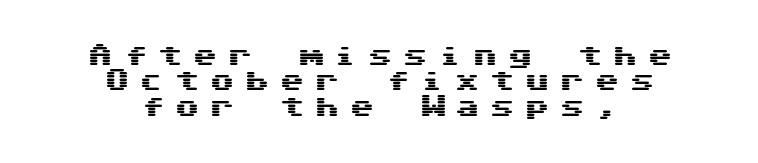
The image shows 25 px text type, upright; set centered, tight line spacing (1.02x), unusually wide letter spacing (+0.4 em), not underlined.
